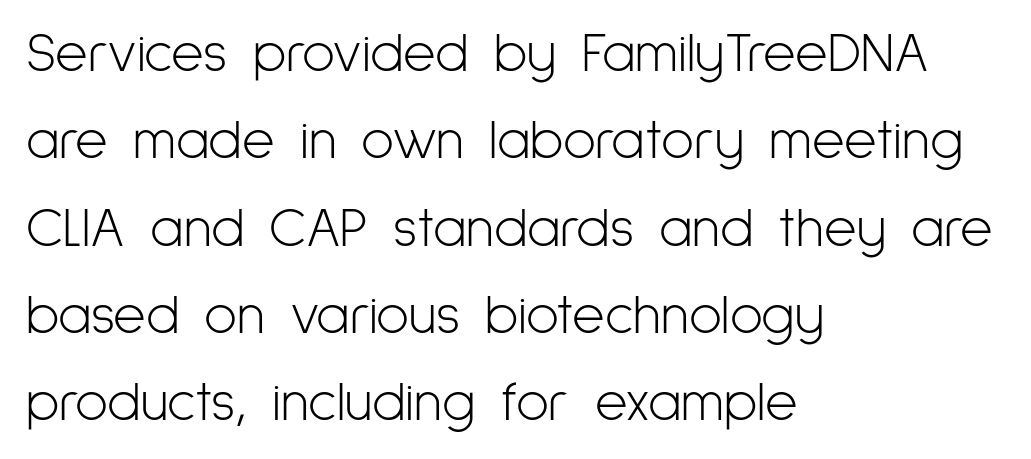
Q: Is the text bold? A: No.
Q: Is the text italic (slanted)? A: No, it is upright.
Q: Is the typeface a serif or a sans-serif typeface? A: Sans-serif.
Q: Is the text underlined? A: No.
Q: How is the paragraph aligned? A: Left-aligned.
Q: Is the spacing between letters normal or unusually wide? A: Normal.
Q: Is the spacing between lines tight, normal or loose? A: Normal.
Q: Width (condensed, normal, or wide)? A: Condensed.
Q: Stroke contrast? A: Low.
Q: x-height? A: Medium.
Q: Monospaced? A: No.
